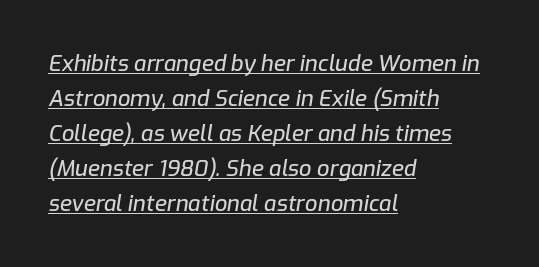
Q: Is the text italic (slanted)? A: Yes, it leans right by about 9 degrees.
Q: Is the text underlined? A: Yes.
Q: How is the paragraph aligned? A: Left-aligned.
Q: Is the spacing between letters normal or unusually wide? A: Normal.
Q: Is the spacing between lines tight, normal or loose? A: Normal.
